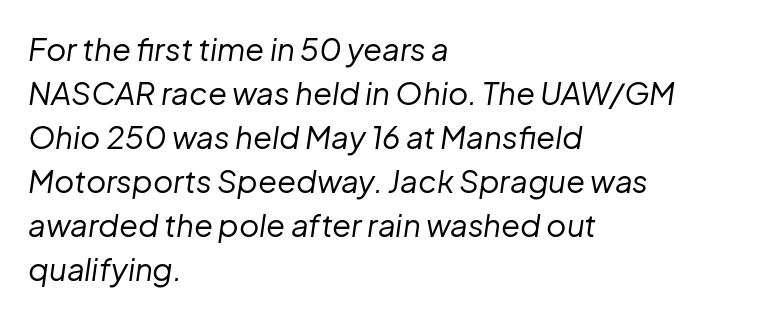
The letters advance in unequal steps, a hallmark of proportional type. Each word holds together tightly as a unit, with standard inter-letter gaps. The space directly below the letters is spotless. The paragraph shown leans on its left margin.
